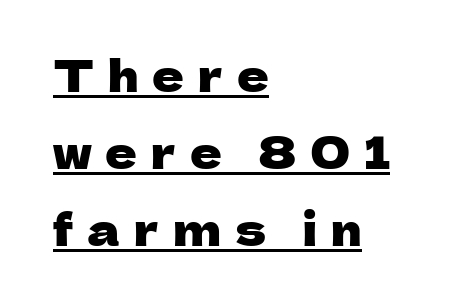
The image shows 44 px sans-serif type, upright; set left-aligned, line spacing 1.75x, unusually wide letter spacing (+0.31 em), underlined; low stroke contrast and a medium x-height.
